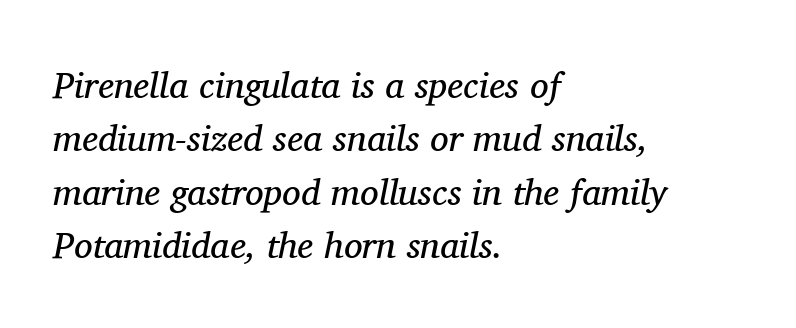
{"serif": "yes", "italic": "yes", "lean": "right", "slant_degrees": 11, "bold": "no", "weight": "regular", "width": "normal", "stroke_contrast": "medium", "x_height": "medium", "monospaced": "no", "underline": "no", "align": "left", "line_spacing": "normal", "line_spacing_ratio": 1.44, "letter_spacing": "normal", "letter_spacing_em": 0.0, "glyph_px": 37}
